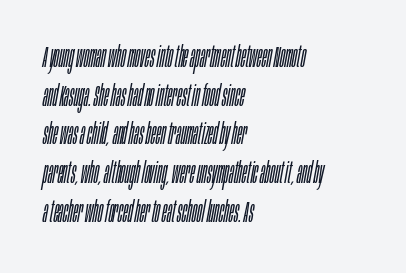
The image shows 30 px light, condensed type, italic (leaning right); set left-aligned, normal line spacing (1.29x), normal letter spacing, not underlined; low stroke contrast and a large x-height.
